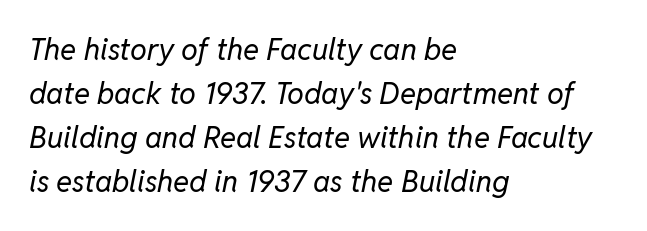
Spacing between characters is what you'd get straight out of the box. Anything drawn beneath the words? Only blank space. The typesetter chose a ragged-right arrangement here. Designer's note — italics engaged.
